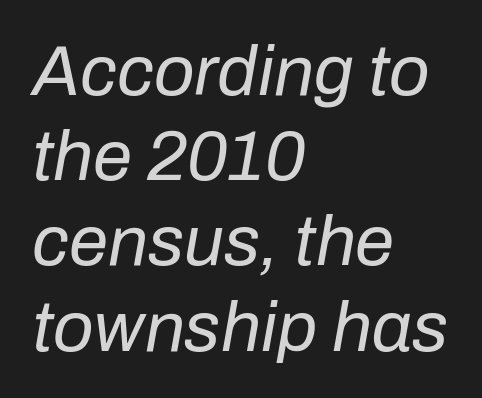
{"italic": "yes", "lean": "right", "slant_degrees": 10, "bold": "no", "weight": "regular", "width": "normal", "stroke_contrast": "low", "x_height": "medium", "monospaced": "no", "underline": "no", "align": "left", "line_spacing_ratio": 1.2, "letter_spacing": "normal", "letter_spacing_em": 0.0, "glyph_px": 71}
